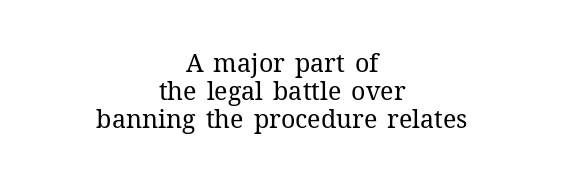
Q: Is the text bold? A: No.
Q: Is the text italic (slanted)? A: No, it is upright.
Q: Is the text underlined? A: No.
Q: How is the paragraph aligned? A: Centered.
Q: Is the spacing between letters normal or unusually wide? A: Normal.
Q: Is the spacing between lines tight, normal or loose? A: Tight.
